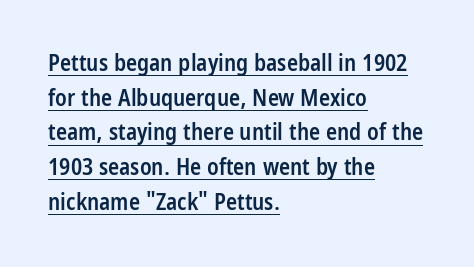
The image shows 23 px text type, upright; set left-aligned, normal line spacing (1.51x), normal letter spacing, underlined.
